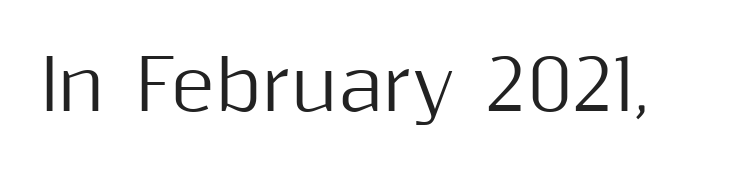
The image shows 69 px sans-serif type, upright; set normal letter spacing, not underlined; medium stroke contrast and a medium x-height.
